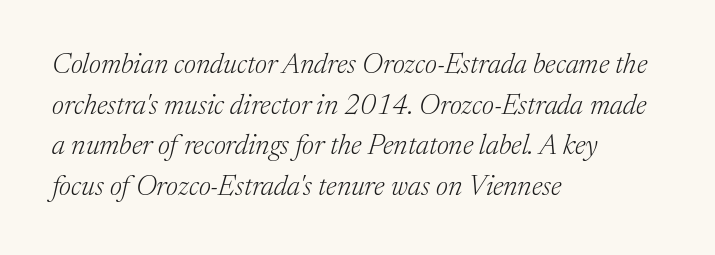
{"serif": "yes", "italic": "yes", "lean": "right", "slant_degrees": 17, "bold": "no", "weight": "light", "width": "normal", "stroke_contrast": "medium", "x_height": "medium", "monospaced": "no", "underline": "no", "align": "left", "line_spacing": "normal", "line_spacing_ratio": 1.45, "letter_spacing": "normal", "letter_spacing_em": 0.0, "glyph_px": 28}
